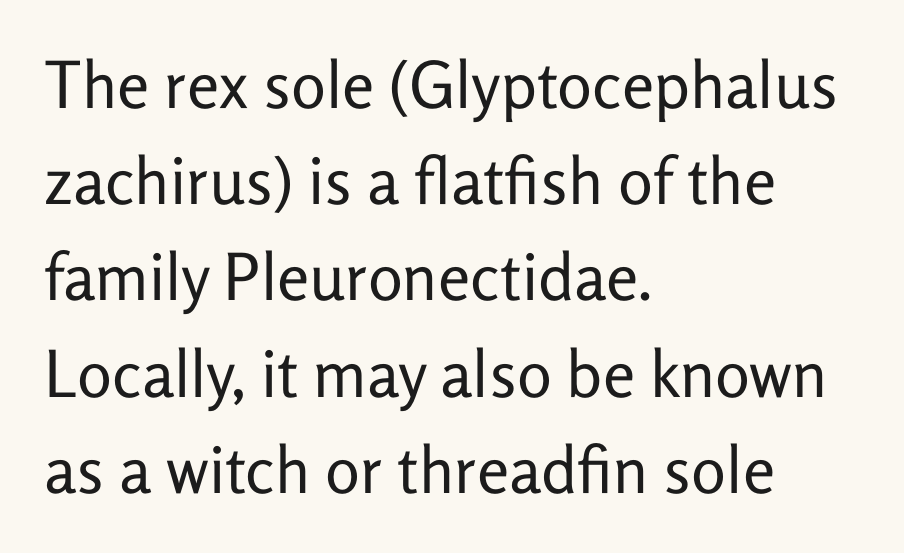
The image shows 65 px regular-weight sans-serif type, upright; set left-aligned, normal line spacing (1.48x), normal letter spacing, not underlined; low stroke contrast and a medium x-height.
